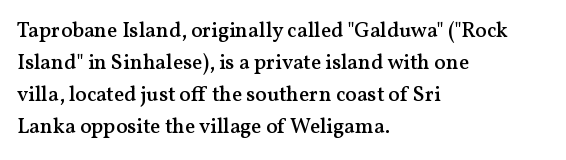
{"italic": "no", "bold": "semi", "underline": "no", "align": "left", "line_spacing": "normal", "line_spacing_ratio": 1.52, "letter_spacing": "normal", "letter_spacing_em": 0.0, "glyph_px": 21}
